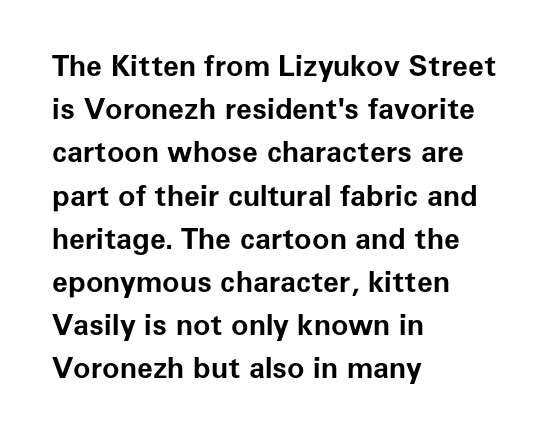
{"serif": "no", "italic": "no", "bold": "yes", "weight": "bold", "width": "normal", "stroke_contrast": "low", "x_height": "medium", "monospaced": "no", "underline": "no", "align": "left", "line_spacing": "normal", "line_spacing_ratio": 1.49, "letter_spacing": "normal", "letter_spacing_em": 0.0, "glyph_px": 29}
